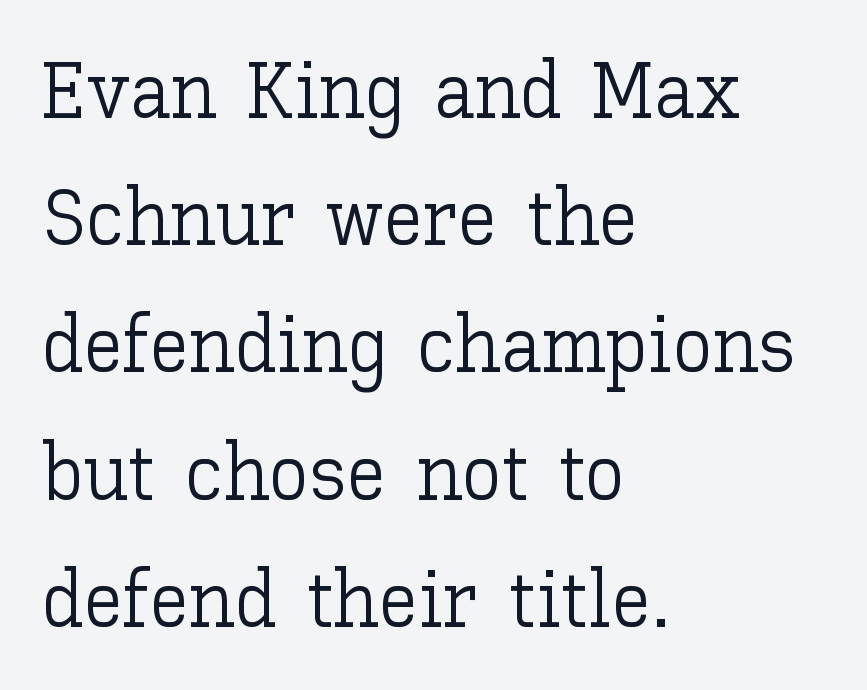
Looks like regular typesetting: each glyph gets only the width it needs. Between one letter and the next there's only the usual sliver of space. This sample keeps an unexceptional amount of space between lines. Lines of text with bare space underneath. A typesetter would mark this as roman, not italic. Line starts are locked; line ends wander.
